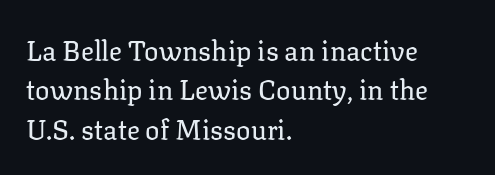
{"italic": "no", "bold": "no", "underline": "no", "align": "left", "line_spacing": "normal", "line_spacing_ratio": 1.46, "letter_spacing": "normal", "letter_spacing_em": 0.0, "glyph_px": 27}
